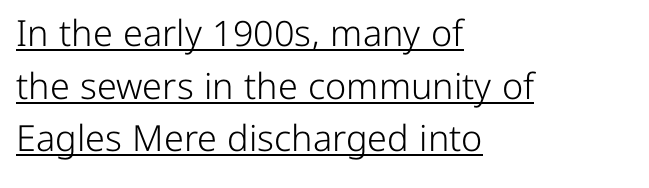
Upright lettering throughout. Stems and bowls with no extra thickness — not bold. Underlining? Definitely there. Evenly set lines give the paragraph a standard silhouette. Spacing verdict: proportional, widths tailored to each character.
